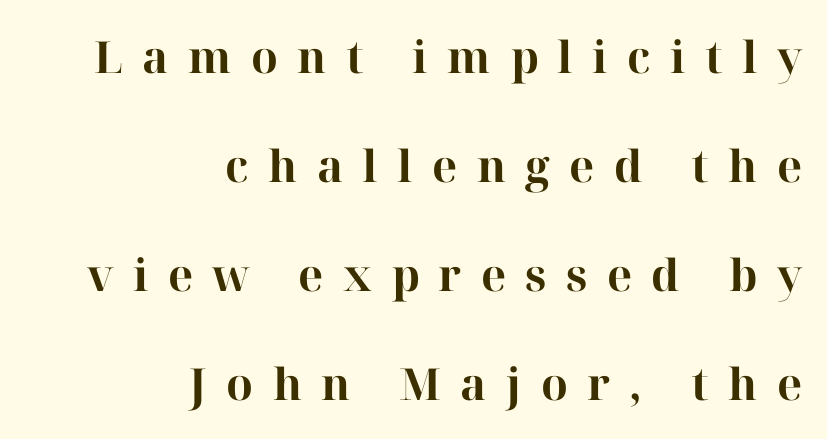
{"serif": "yes", "italic": "no", "bold": "yes", "weight": "bold", "width": "normal", "stroke_contrast": "high", "x_height": "medium", "monospaced": "no", "underline": "no", "align": "right", "line_spacing": "loose", "line_spacing_ratio": 2.48, "letter_spacing": "wide", "letter_spacing_em": 0.44, "glyph_px": 44}
